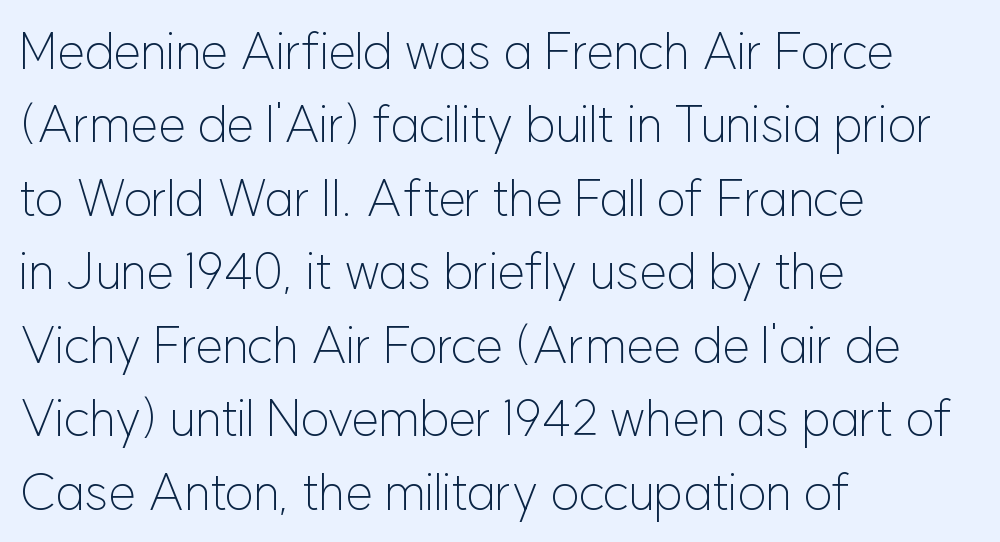
Q: Is the text bold? A: No.
Q: Is the text italic (slanted)? A: No, it is upright.
Q: Is the typeface a serif or a sans-serif typeface? A: Sans-serif.
Q: Is the text underlined? A: No.
Q: How is the paragraph aligned? A: Left-aligned.
Q: Is the spacing between letters normal or unusually wide? A: Normal.
Q: Is the spacing between lines tight, normal or loose? A: Normal.
Q: Width (condensed, normal, or wide)? A: Normal.
Q: Stroke contrast? A: Low.
Q: x-height? A: Medium.
Q: Monospaced? A: No.
